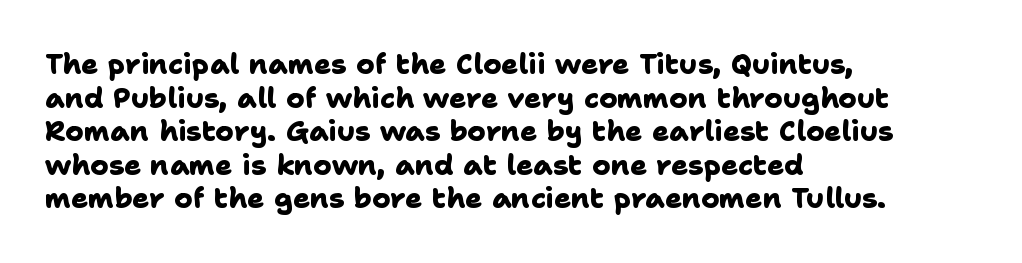
The image shows 28 px heavy sans-serif type; set left-aligned, line spacing 1.2x, normal letter spacing, not underlined; low stroke contrast and a medium x-height.
